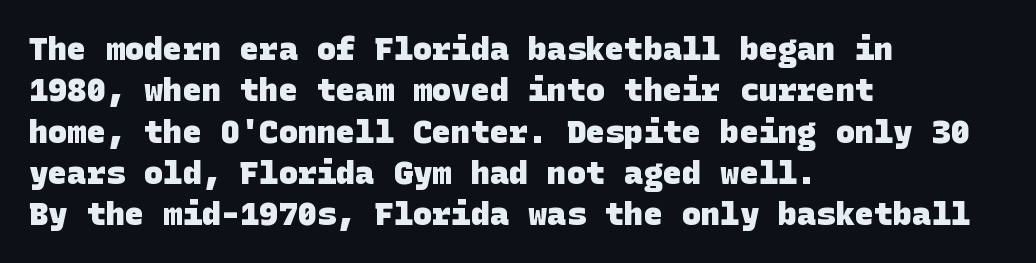
The image shows 32 px heavy sans-serif type; set left-aligned, normal line spacing (1.29x), normal letter spacing, not underlined; low stroke contrast and a large x-height.
